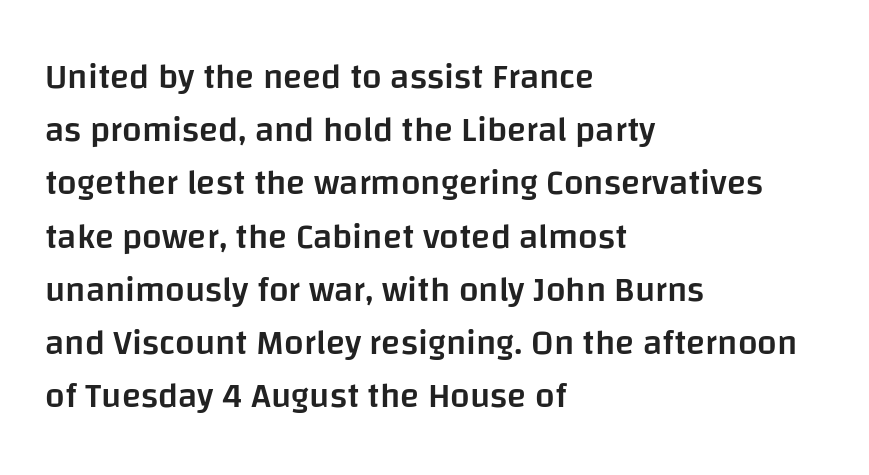
Each letter keeps its own natural width here, so spacing adapts to shape. Visually the block forms a straight wall on the left and a jagged coastline on the right. The lines sit at an ordinary, default distance from one another. The foot of each line stays bare and open.
